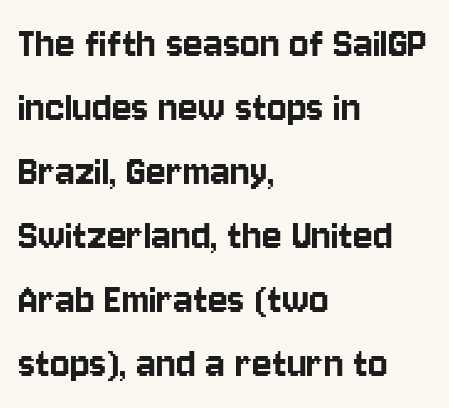
{"serif": "no", "italic": "no", "width": "condensed", "stroke_contrast": "low", "x_height": "large", "monospaced": "no", "underline": "no", "align": "left", "line_spacing": "normal", "line_spacing_ratio": 1.39, "letter_spacing": "normal", "letter_spacing_em": 0.0, "glyph_px": 46}
